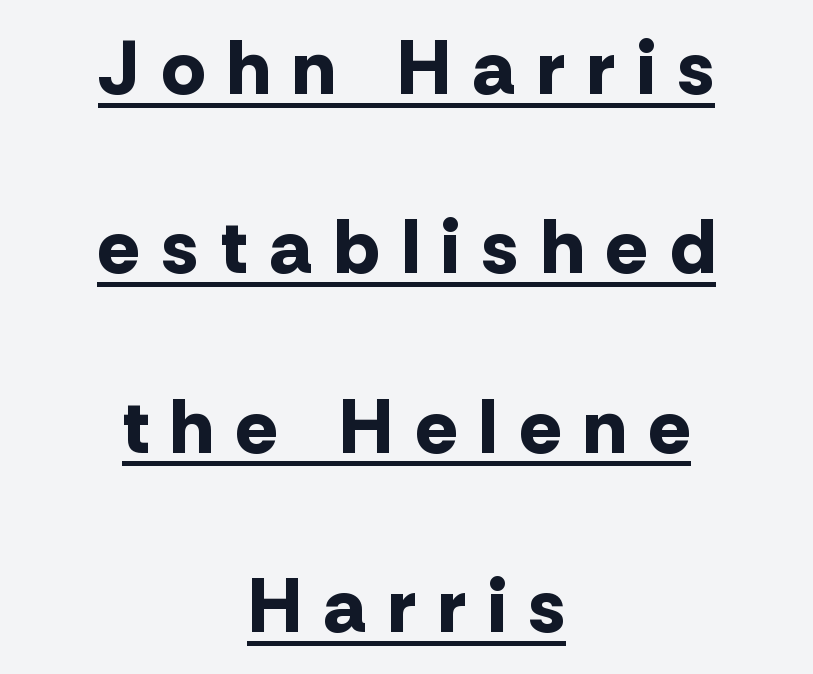
The rendering uses a bold face; every stroke is thick and dark. Emphasis is given by a line drawn under the lettering. The text was rendered using a sans face with plain stroke endings. The leading is generous, giving the passage an open texture. Do the characters align in a grid? No, the font is proportional.
